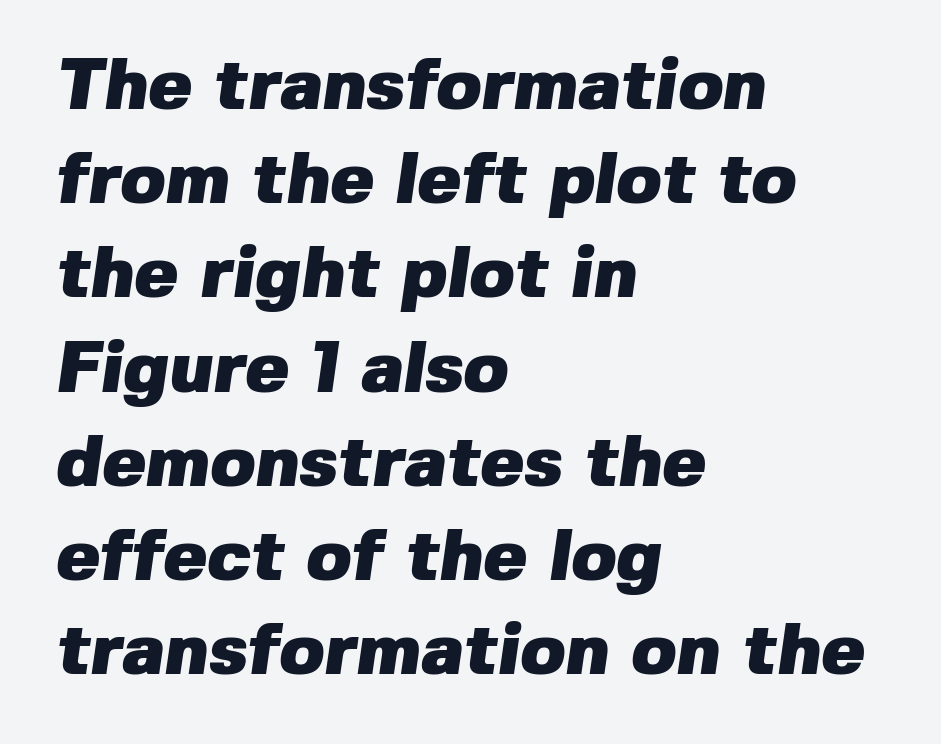
{"serif": "no", "bold": "yes", "weight": "heavy", "width": "normal", "stroke_contrast": "low", "x_height": "medium", "monospaced": "no", "underline": "no", "align": "left", "line_spacing": "normal", "line_spacing_ratio": 1.29, "letter_spacing": "normal", "letter_spacing_em": 0.0, "glyph_px": 73}
